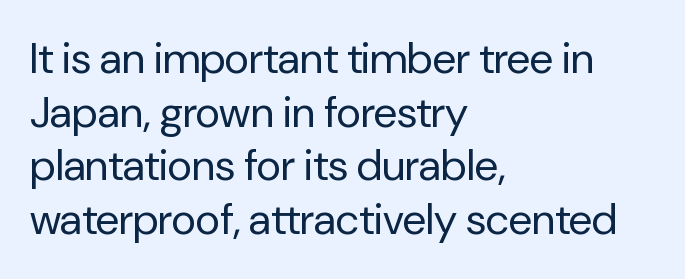
Q: Is the text bold? A: No.
Q: Is the text italic (slanted)? A: No, it is upright.
Q: Is the typeface a serif or a sans-serif typeface? A: Sans-serif.
Q: Is the text underlined? A: No.
Q: How is the paragraph aligned? A: Left-aligned.
Q: Is the spacing between letters normal or unusually wide? A: Normal.
Q: Is the spacing between lines tight, normal or loose? A: Normal.
Q: Width (condensed, normal, or wide)? A: Normal.
Q: Stroke contrast? A: Low.
Q: x-height? A: Medium.
Q: Monospaced? A: No.
